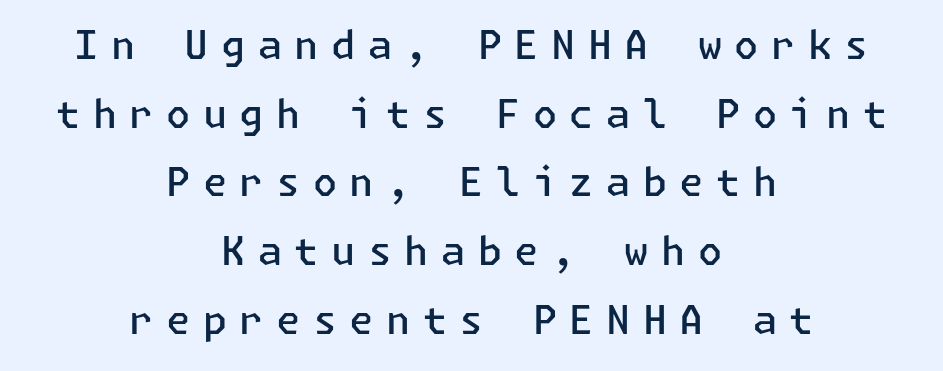
Q: Is the text bold? A: Semi-bold.
Q: Is the text italic (slanted)? A: No, it is upright.
Q: Is the typeface a serif or a sans-serif typeface? A: Sans-serif.
Q: Is the text underlined? A: No.
Q: How is the paragraph aligned? A: Centered.
Q: Is the spacing between letters normal or unusually wide? A: Unusually wide.
Q: Width (condensed, normal, or wide)? A: Normal.
Q: Stroke contrast? A: Low.
Q: x-height? A: Medium.
